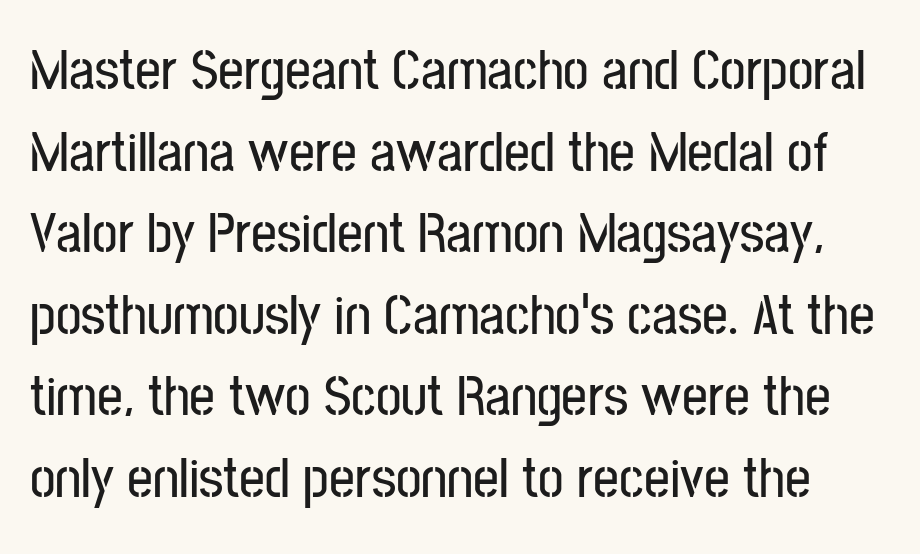
Type without underlining. The lines sit at an ordinary, default distance from one another. Type style note: lacks serifs. Unlike italic type, these characters show no tilt at all. You could not count columns in this text — the font is proportionally spaced.
